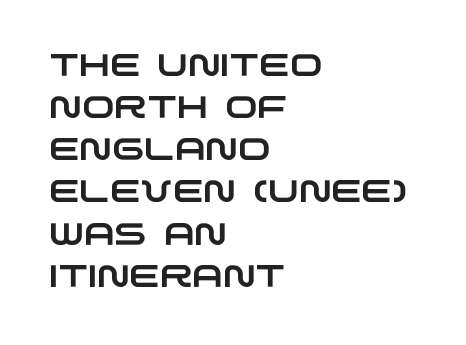
The image shows 31 px wide sans-serif type; set left-aligned, normal line spacing (1.36x), normal letter spacing, not underlined; low stroke contrast and a large x-height.
